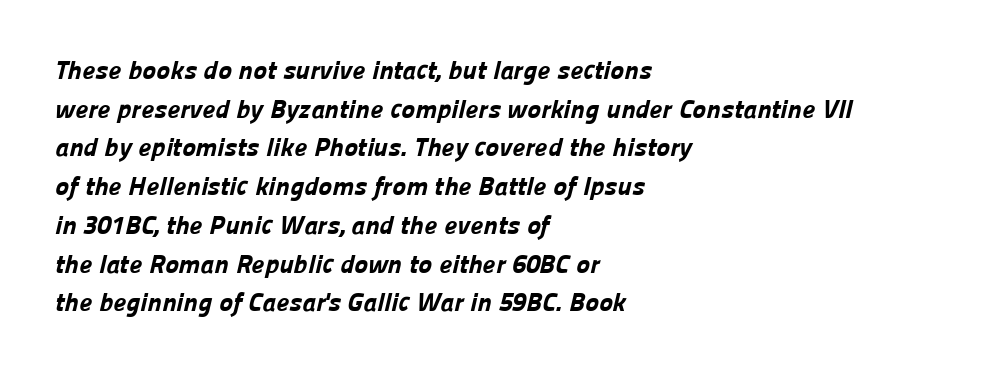
Q: Is the text bold? A: Yes.
Q: Is the text underlined? A: No.
Q: How is the paragraph aligned? A: Left-aligned.
Q: Is the spacing between letters normal or unusually wide? A: Normal.
Q: Is the spacing between lines tight, normal or loose? A: Normal.
